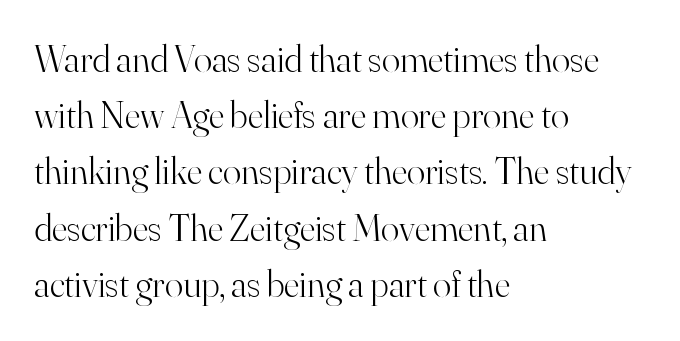
Q: Is the text bold? A: No.
Q: Is the text italic (slanted)? A: No, it is upright.
Q: Is the typeface a serif or a sans-serif typeface? A: Serif.
Q: Is the text underlined? A: No.
Q: How is the paragraph aligned? A: Left-aligned.
Q: Is the spacing between letters normal or unusually wide? A: Normal.
Q: Is the spacing between lines tight, normal or loose? A: Normal.
Q: Width (condensed, normal, or wide)? A: Normal.
Q: Stroke contrast? A: High.
Q: x-height? A: Small.
Q: Monospaced? A: No.
